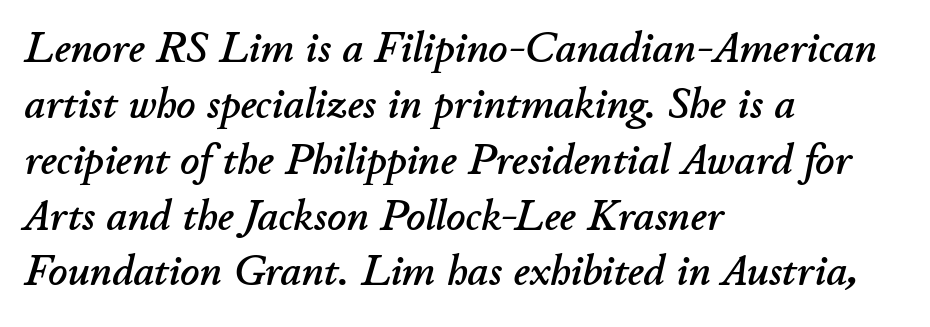
Q: Is the text italic (slanted)? A: Yes, it leans right by about 11 degrees.
Q: Is the text underlined? A: No.
Q: How is the paragraph aligned? A: Left-aligned.
Q: Is the spacing between letters normal or unusually wide? A: Normal.
Q: Is the spacing between lines tight, normal or loose? A: Normal.
Q: Width (condensed, normal, or wide)? A: Normal.
Q: Stroke contrast? A: Low.
Q: x-height? A: Small.
Q: Monospaced? A: No.
